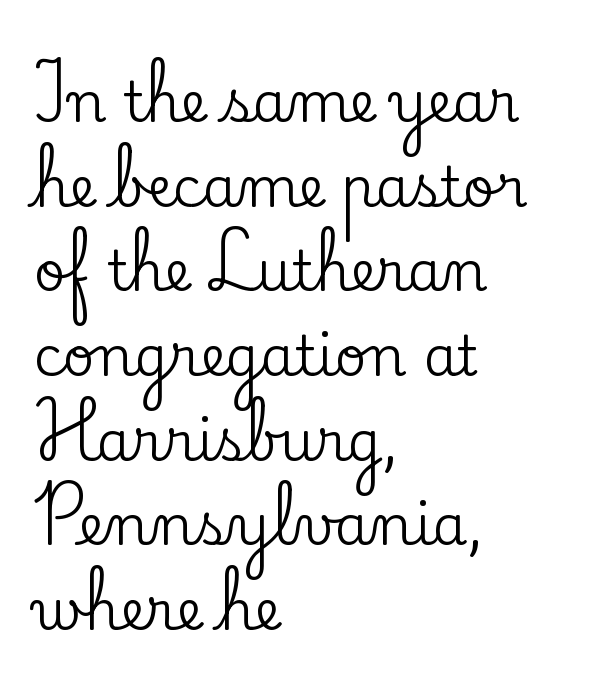
Q: Is the text italic (slanted)? A: No, it is upright.
Q: Is the typeface a serif or a sans-serif typeface? A: Serif.
Q: Is the text underlined? A: No.
Q: How is the paragraph aligned? A: Left-aligned.
Q: Is the spacing between letters normal or unusually wide? A: Normal.
Q: Is the spacing between lines tight, normal or loose? A: Normal.
Q: Width (condensed, normal, or wide)? A: Normal.
Q: Stroke contrast? A: Low.
Q: x-height? A: Small.
Q: Monospaced? A: No.
